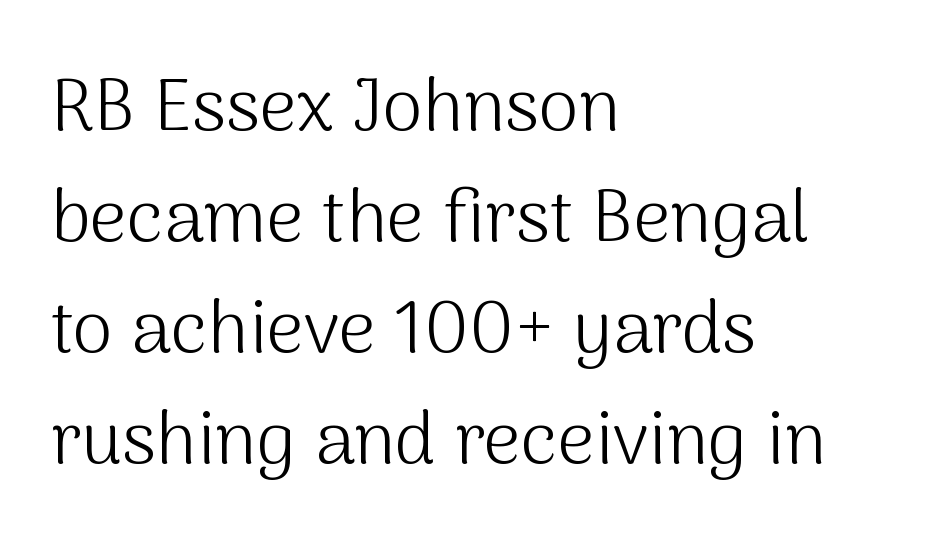
{"serif": "no", "italic": "no", "bold": "no", "weight": "light", "width": "normal", "stroke_contrast": "medium", "x_height": "medium", "monospaced": "no", "underline": "no", "align": "left", "line_spacing": "normal", "line_spacing_ratio": 1.52, "letter_spacing": "normal", "letter_spacing_em": 0.0, "glyph_px": 73}
